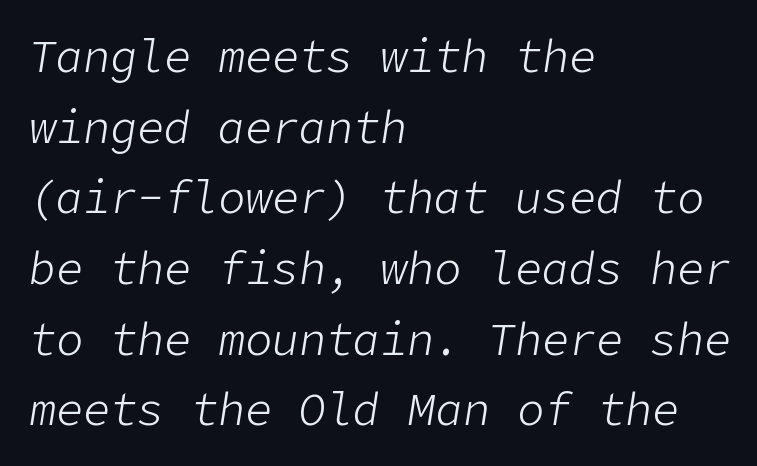
Only glyphs here, with clear space below each row. Italic: yes, the glyphs are oblique. Casual observation: everything's shoved over to the left. Compared with typical paragraphs, the rows here are spaced about the same. Tracking value appears to be zero — textbook default spacing. The characters are drawn with everyday or finer stroke widths.
